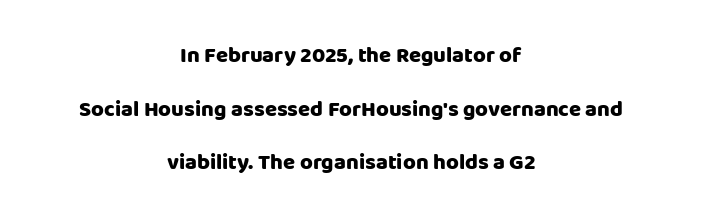
The image shows 22 px bold type, upright; set centered, loose line spacing (2.44x), normal letter spacing, not underlined.
